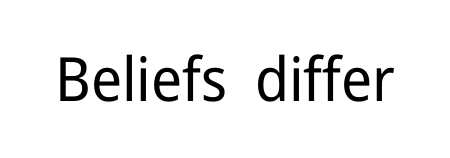
Spacing between characters is what you'd get straight out of the box. Nothing sits at the stroke ends, so this counts as sans-serif. Ascenders rise straight up at ninety degrees. The passage shown is not underscored anywhere. Summary of weight: not heavy and not bold. Proportional: the letters do not fall into vertical columns.
